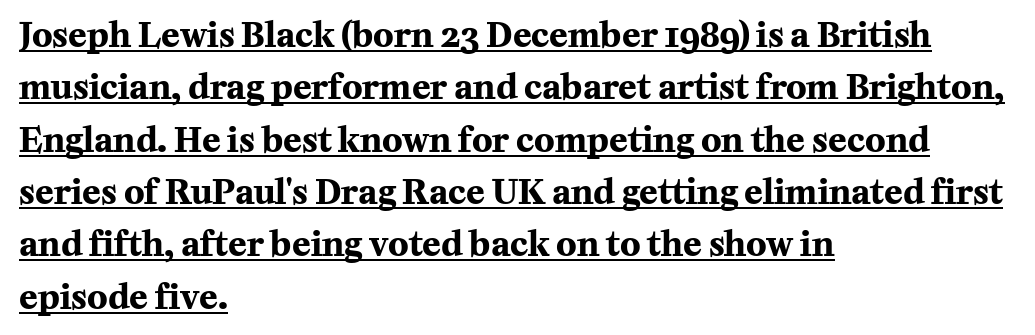
Strokes here are thick enough to call this a true bold. The paragraph has a hard left edge and a soft right edge. Short note: letters normally spaced. Students, observe the line beneath the letters — that is underlining. Is there much room between lines? A standard amount, neither cramped nor airy.
